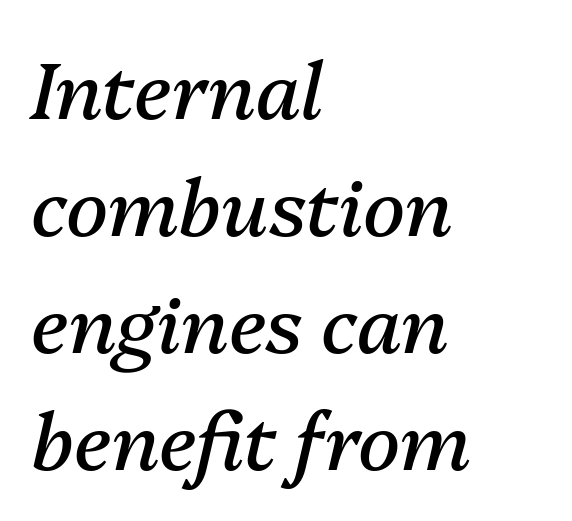
{"italic": "yes", "lean": "right", "slant_degrees": 13, "bold": "no", "weight": "regular", "width": "normal", "stroke_contrast": "medium", "x_height": "medium", "monospaced": "no", "underline": "no", "align": "left", "line_spacing": "normal", "line_spacing_ratio": 1.5, "letter_spacing": "normal", "letter_spacing_em": 0.0, "glyph_px": 78}
